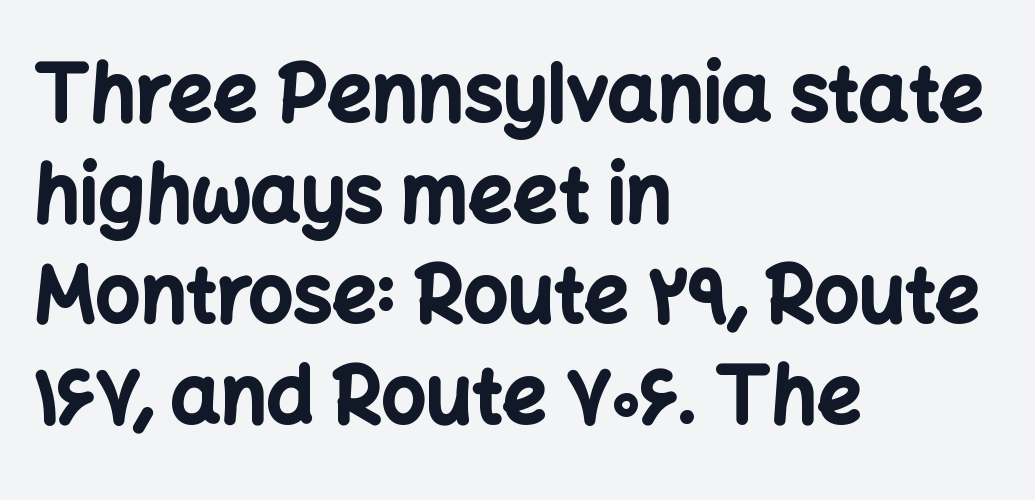
{"serif": "no", "italic": "no", "bold": "yes", "weight": "bold", "width": "normal", "stroke_contrast": "low", "x_height": "medium", "monospaced": "no", "underline": "no", "align": "left", "line_spacing": "normal", "line_spacing_ratio": 1.29, "letter_spacing": "normal", "letter_spacing_em": 0.0, "glyph_px": 78}
